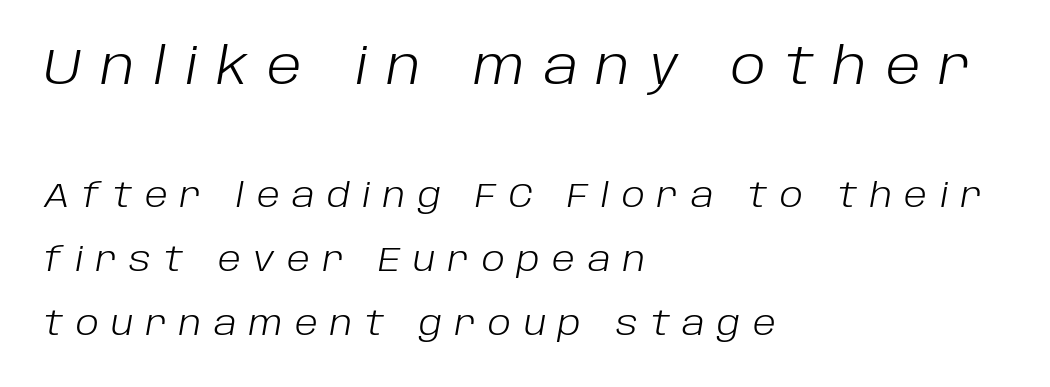
Q: Is the text bold? A: No.
Q: Is the text italic (slanted)? A: Yes, it leans right by about 10 degrees.
Q: Is the text underlined? A: No.
Q: How is the paragraph aligned? A: Left-aligned.
Q: Is the spacing between letters normal or unusually wide? A: Unusually wide.
Q: Is the spacing between lines tight, normal or loose? A: Loose.
Q: Which block of text is set in a larger size, the first (top) or the second (bottom)? A: The first (top) one.
Q: Width (condensed, normal, or wide)? A: Normal.
Q: Stroke contrast? A: Low.
Q: x-height? A: Large.
Q: Monospaced? A: No.
